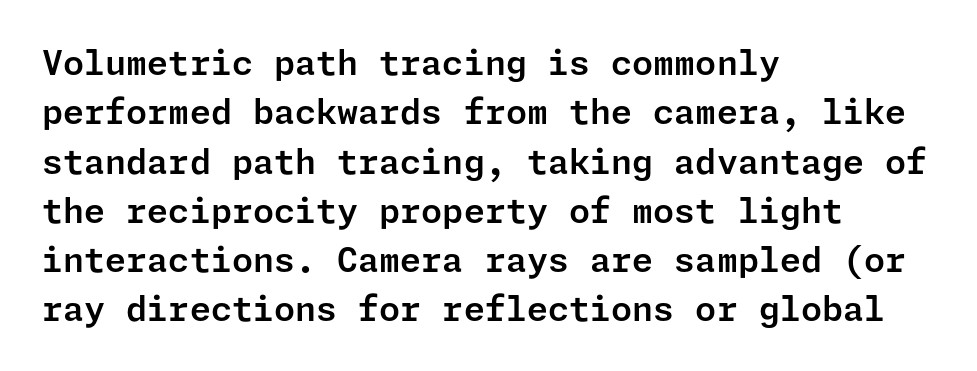
The image shows 34 px sans-serif type, upright; set left-aligned, normal line spacing (1.45x), normal letter spacing, not underlined; low stroke contrast and a medium x-height.
